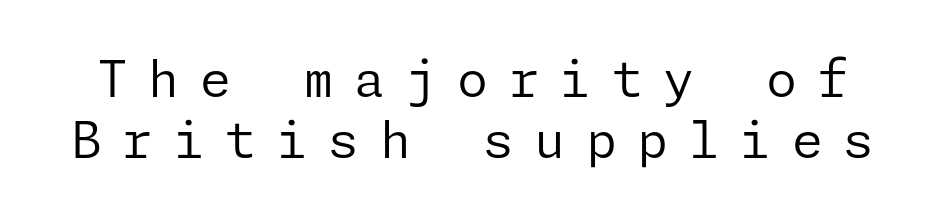
The image shows 50 px regular-weight sans-serif type, upright; set line spacing 1.23x, unusually wide letter spacing (+0.41 em), not underlined; low stroke contrast and a medium x-height.
